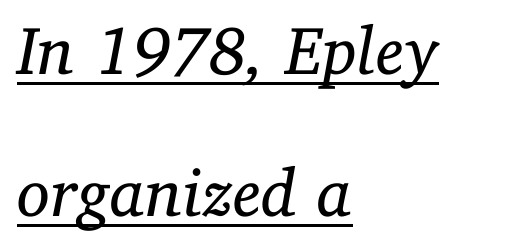
The letterforms sit shoulder to shoulder at normal distance. The passage shown is underscored from start to finish. Examine the stroke ends and you'll spot serifs. The passage is arranged the way most books set body copy — flush left.
